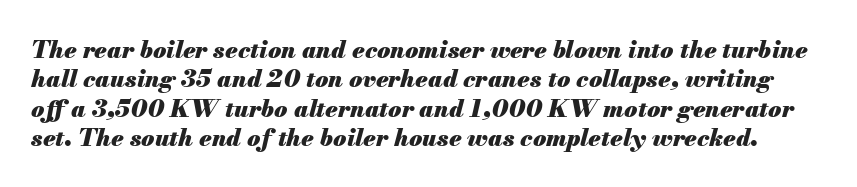
The image shows 24 px bold type, italic (leaning right); set line spacing 1.22x, normal letter spacing, not underlined.
